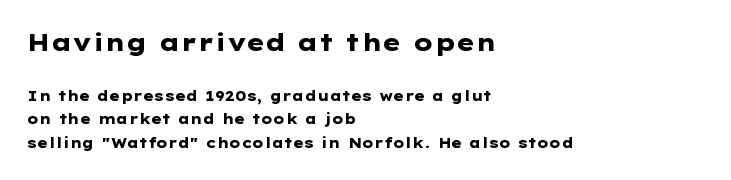
Q: Is the text bold? A: Yes.
Q: Is the text italic (slanted)? A: No, it is upright.
Q: Is the text underlined? A: No.
Q: How is the paragraph aligned? A: Left-aligned.
Q: Is the spacing between letters normal or unusually wide? A: Normal.
Q: Is the spacing between lines tight, normal or loose? A: Normal.
Q: Which block of text is set in a larger size, the first (top) or the second (bottom)? A: The first (top) one.
